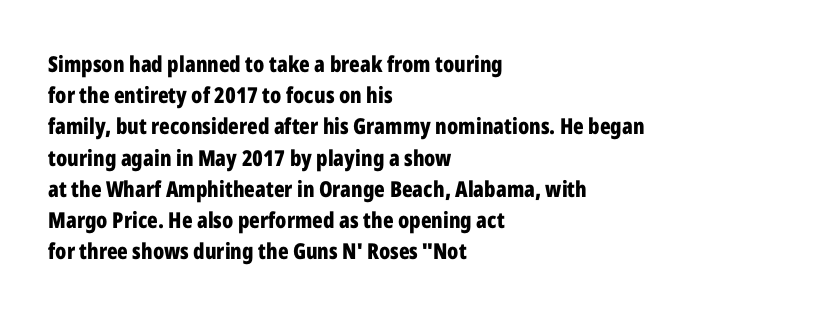
{"italic": "no", "bold": "yes", "underline": "no", "align": "left", "line_spacing": "normal", "line_spacing_ratio": 1.42, "letter_spacing": "normal", "letter_spacing_em": 0.0, "glyph_px": 22}
